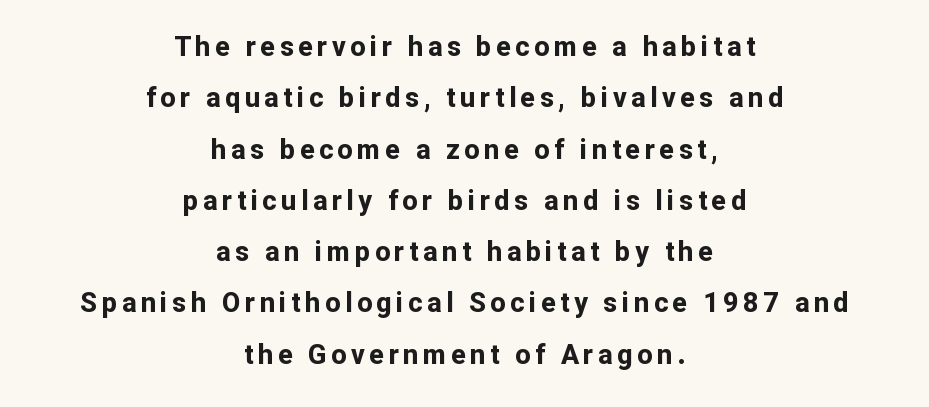
Check the space under the baseline: it is left empty. Horizontal alignment here is central, giving a formal, balanced look. This is heavy type, rendered in bold. No italicization has been applied; the sample stays upright. Baseline-to-baseline distance is far greater than the letter height.
